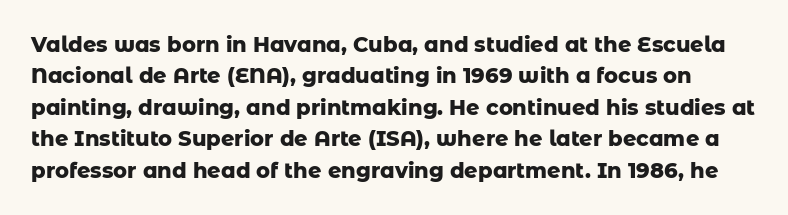
The image shows 21 px bold type, upright; set normal line spacing (1.5x), normal letter spacing, not underlined.
